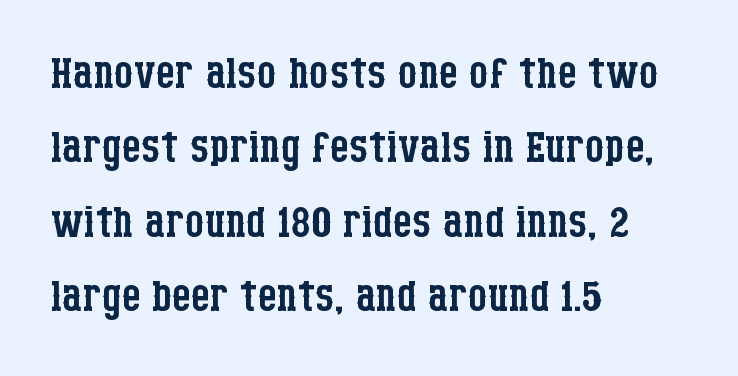
Q: Is the text bold? A: No.
Q: Is the text italic (slanted)? A: No, it is upright.
Q: Is the typeface a serif or a sans-serif typeface? A: Serif.
Q: Is the text underlined? A: No.
Q: How is the paragraph aligned? A: Left-aligned.
Q: Is the spacing between letters normal or unusually wide? A: Normal.
Q: Width (condensed, normal, or wide)? A: Condensed.
Q: Stroke contrast? A: Low.
Q: x-height? A: Large.
Q: Monospaced? A: No.
